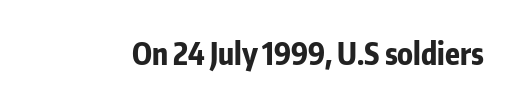
Look at the stroke-to-counter ratio: heavy, a bold. Tracking value appears to be zero — textbook default spacing. Observe the absence of serifs on each vertical stroke in this sample. Proportional: the letters do not fall into vertical columns.
